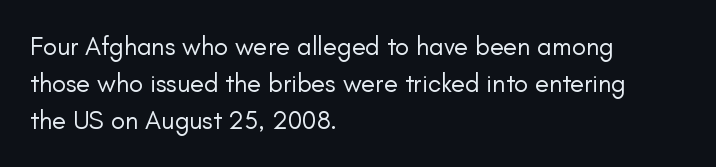
{"italic": "no", "bold": "no", "underline": "no", "align": "left", "line_spacing": "normal", "line_spacing_ratio": 1.43, "letter_spacing": "normal", "letter_spacing_em": 0.0, "glyph_px": 26}
